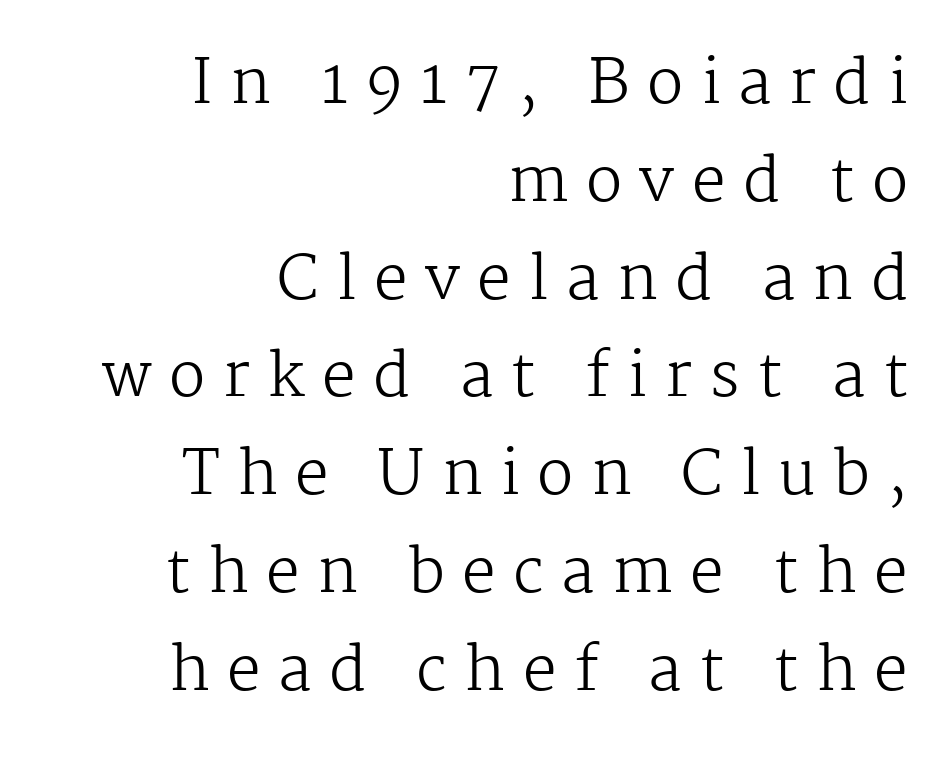
Q: Is the text bold? A: No.
Q: Is the text italic (slanted)? A: No, it is upright.
Q: Is the typeface a serif or a sans-serif typeface? A: Serif.
Q: Is the text underlined? A: No.
Q: How is the paragraph aligned? A: Right-aligned.
Q: Is the spacing between letters normal or unusually wide? A: Unusually wide.
Q: Is the spacing between lines tight, normal or loose? A: Normal.
Q: Width (condensed, normal, or wide)? A: Normal.
Q: Stroke contrast? A: Medium.
Q: x-height? A: Medium.
Q: Monospaced? A: No.
